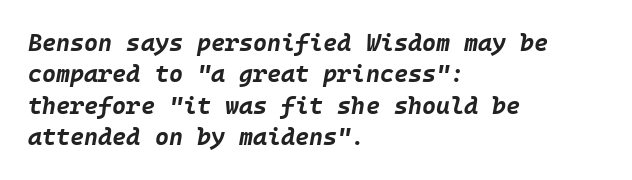
This sample uses plain, unmodified letter spacing. Honestly, the row spacing looks completely unremarkable. The words here are not underlined. This rendering uses left alignment, leaving the right contour irregular. Rendered with sloped, italic letterforms.
